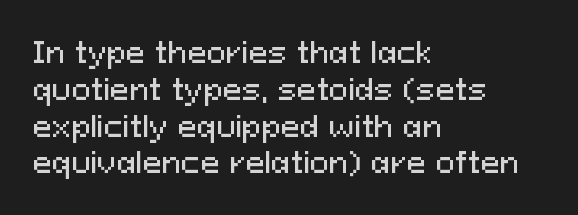
Q: Is the text italic (slanted)? A: No, it is upright.
Q: Is the typeface a serif or a sans-serif typeface? A: Sans-serif.
Q: Is the text underlined? A: No.
Q: How is the paragraph aligned? A: Left-aligned.
Q: Is the spacing between letters normal or unusually wide? A: Normal.
Q: Is the spacing between lines tight, normal or loose? A: Normal.
Q: Width (condensed, normal, or wide)? A: Normal.
Q: Stroke contrast? A: Medium.
Q: x-height? A: Medium.
Q: Monospaced? A: No.
